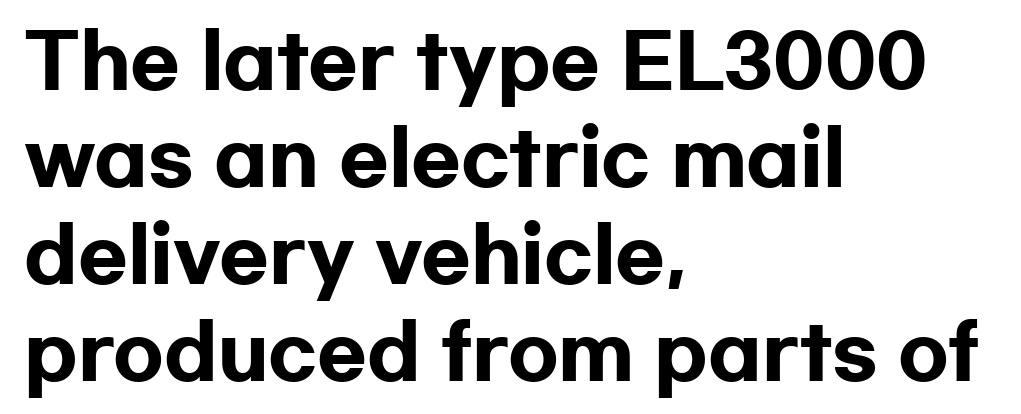
Horizontal bands of white between lines are of average thickness. Check under the words: just untouched page. Unlike italic type, these characters show no tilt at all. These lines are rendered in a variable-pitch font. Serif or sans? Sans — the stroke terminals are bare. Each word holds together tightly as a unit, with standard inter-letter gaps.
